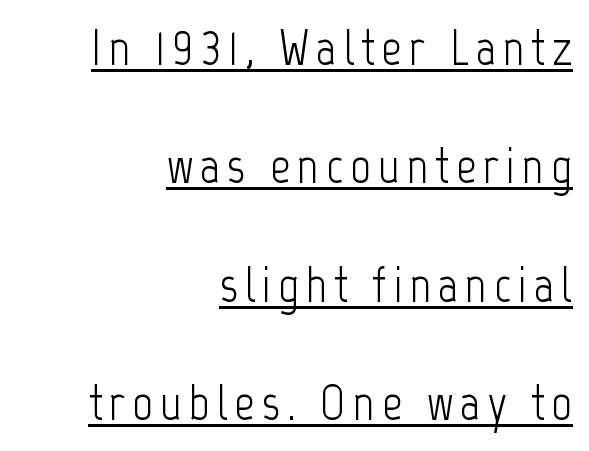
The image shows 50 px light, condensed sans-serif type, upright; set right-aligned, loose line spacing (2.37x), underlined; low stroke contrast and a medium x-height.
